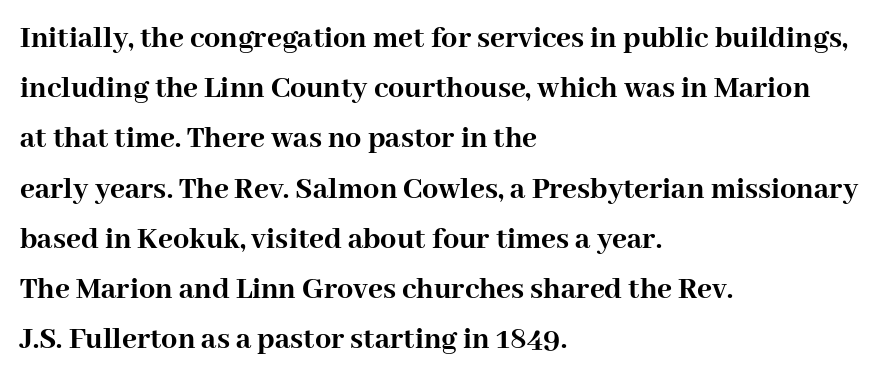
The image shows 32 px semibold serif type, upright; set left-aligned, normal line spacing (1.57x), normal letter spacing, not underlined; high stroke contrast and a medium x-height.
